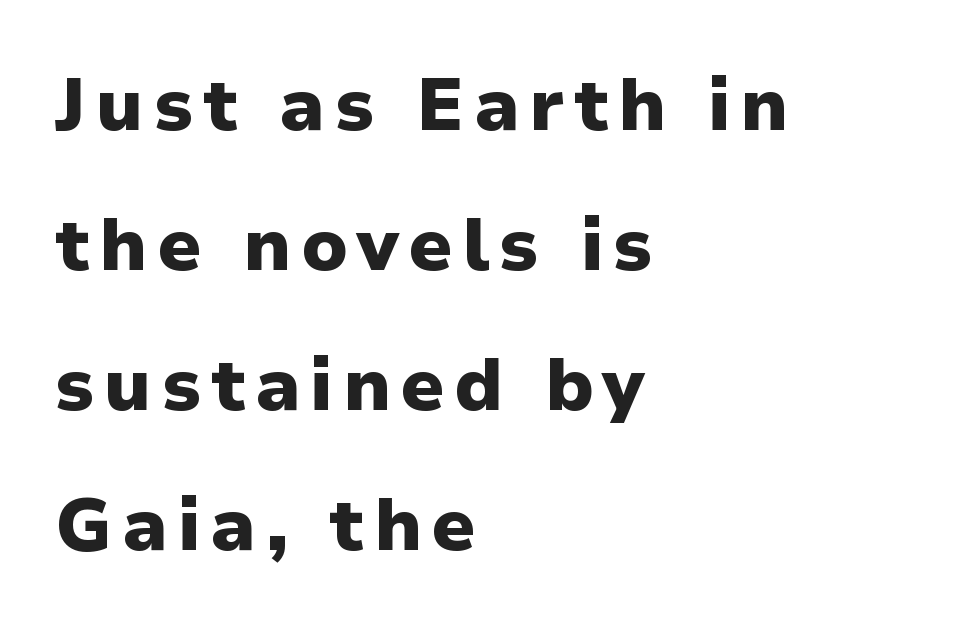
{"serif": "no", "italic": "no", "bold": "yes", "weight": "heavy", "width": "normal", "stroke_contrast": "low", "x_height": "medium", "monospaced": "no", "underline": "no", "align": "left", "line_spacing_ratio": 1.89, "glyph_px": 74}
